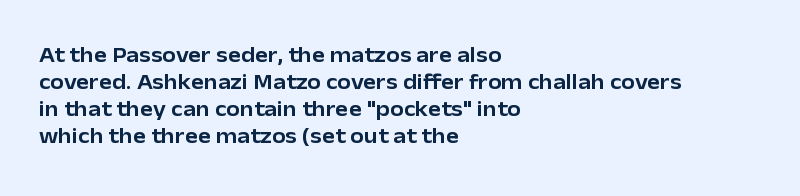
{"italic": "no", "underline": "no", "align": "left", "line_spacing_ratio": 1.23, "letter_spacing": "normal", "letter_spacing_em": 0.0, "glyph_px": 22}
